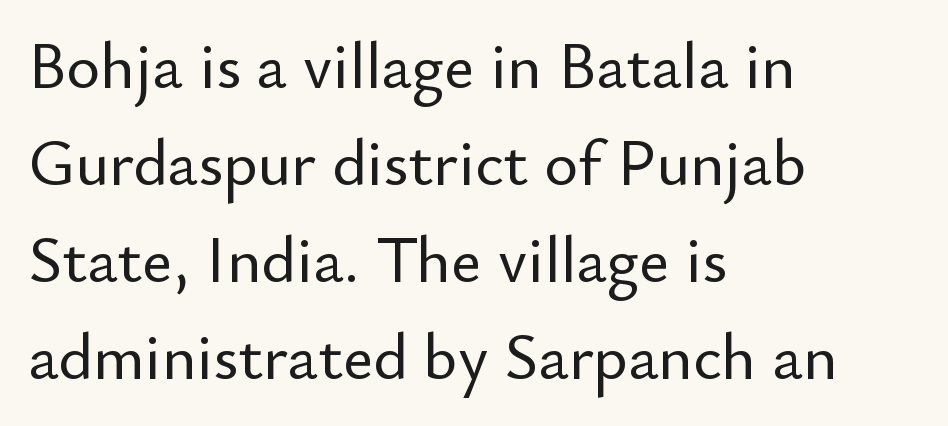
{"serif": "no", "italic": "no", "width": "normal", "stroke_contrast": "low", "x_height": "small", "monospaced": "no", "underline": "no", "align": "left", "line_spacing": "normal", "line_spacing_ratio": 1.49, "letter_spacing": "normal", "letter_spacing_em": 0.0, "glyph_px": 65}
